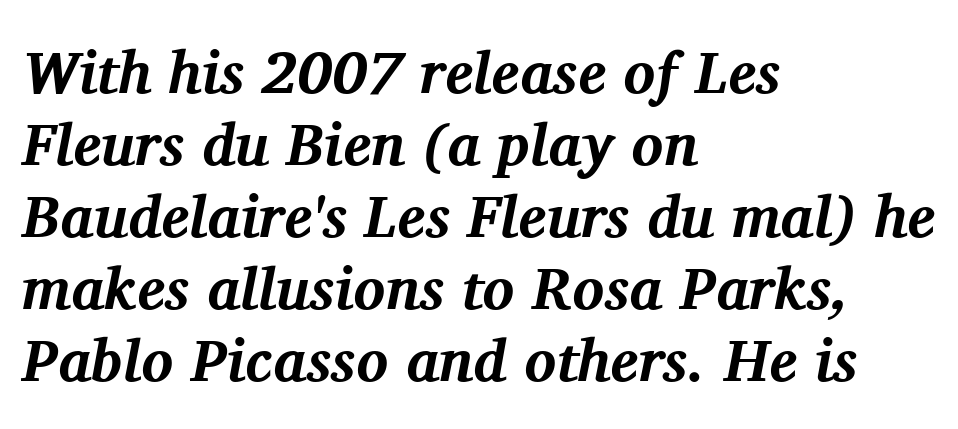
The paragraph shown leans on its left margin. Typographic density is high because the face is bold. Think of a printed novel: that variable character pitch is what you see here. The tracking reads as untouched default to a designer's eye. What kind of face is this? One with serifs.
